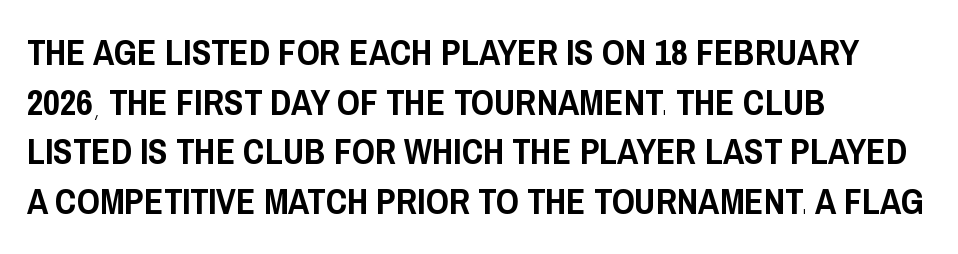
Q: Is the text italic (slanted)? A: No, it is upright.
Q: Is the typeface a serif or a sans-serif typeface? A: Sans-serif.
Q: Is the text underlined? A: No.
Q: How is the paragraph aligned? A: Left-aligned.
Q: Is the spacing between letters normal or unusually wide? A: Normal.
Q: Is the spacing between lines tight, normal or loose? A: Normal.
Q: Width (condensed, normal, or wide)? A: Condensed.
Q: Stroke contrast? A: Low.
Q: x-height? A: Large.
Q: Monospaced? A: No.
